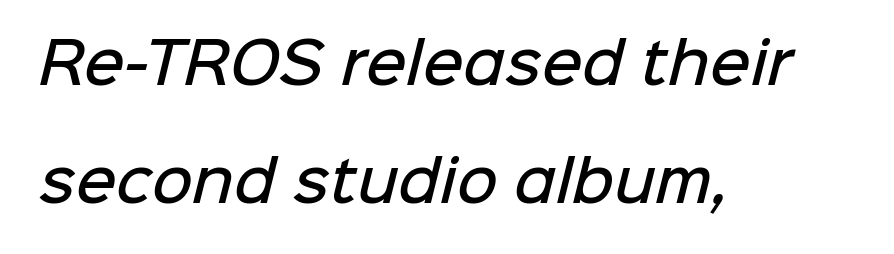
{"serif": "no", "bold": "semi", "weight": "semibold", "width": "normal", "stroke_contrast": "low", "x_height": "medium", "monospaced": "no", "underline": "no", "align": "left", "line_spacing": "loose", "line_spacing_ratio": 2.11, "letter_spacing": "normal", "letter_spacing_em": 0.0, "glyph_px": 56}
